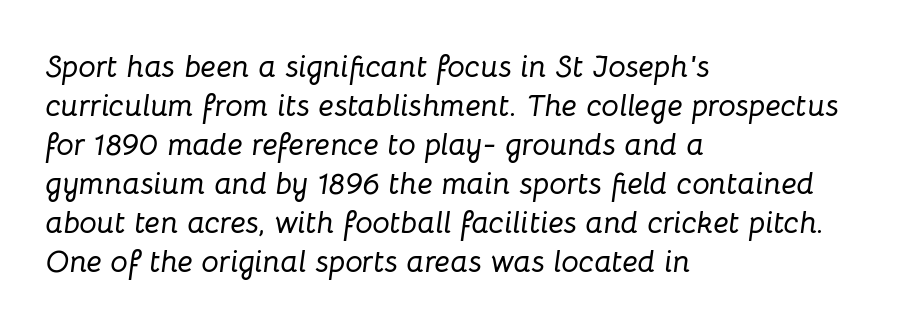
This is oblique type, the kind used for emphasis or titles. Standard letterfit; no display-style spreading of the glyphs. Honestly, the row spacing looks completely unremarkable. The passage shown is typed in a proportional face where columns would drift.
